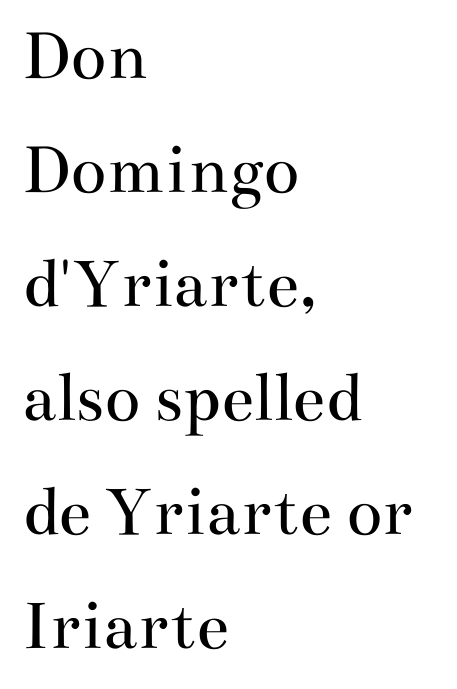
{"serif": "yes", "italic": "no", "bold": "no", "weight": "regular", "width": "wide", "stroke_contrast": "medium", "x_height": "small", "monospaced": "no", "underline": "no", "align": "left", "line_spacing": "normal", "line_spacing_ratio": 1.54, "letter_spacing": "normal", "letter_spacing_em": 0.0, "glyph_px": 74}
